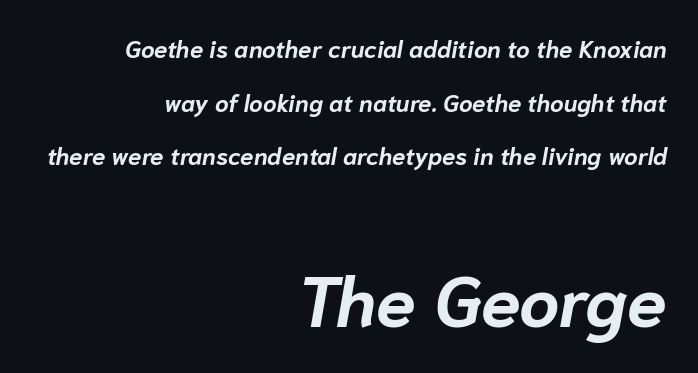
Q: Is the text bold? A: Yes.
Q: Is the text italic (slanted)? A: Yes, it leans right by about 10 degrees.
Q: Is the text underlined? A: No.
Q: How is the paragraph aligned? A: Right-aligned.
Q: Is the spacing between letters normal or unusually wide? A: Normal.
Q: Is the spacing between lines tight, normal or loose? A: Loose.
Q: Which block of text is set in a larger size, the first (top) or the second (bottom)? A: The second (bottom) one.
Q: Width (condensed, normal, or wide)? A: Normal.
Q: Stroke contrast? A: Low.
Q: x-height? A: Medium.
Q: Monospaced? A: No.
